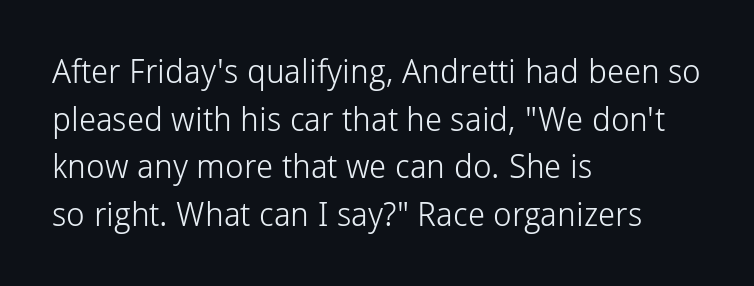
Q: Is the text bold? A: No.
Q: Is the text italic (slanted)? A: No, it is upright.
Q: Is the typeface a serif or a sans-serif typeface? A: Sans-serif.
Q: Is the text underlined? A: No.
Q: How is the paragraph aligned? A: Left-aligned.
Q: Is the spacing between letters normal or unusually wide? A: Normal.
Q: Is the spacing between lines tight, normal or loose? A: Normal.
Q: Width (condensed, normal, or wide)? A: Normal.
Q: Stroke contrast? A: Low.
Q: x-height? A: Medium.
Q: Monospaced? A: No.
